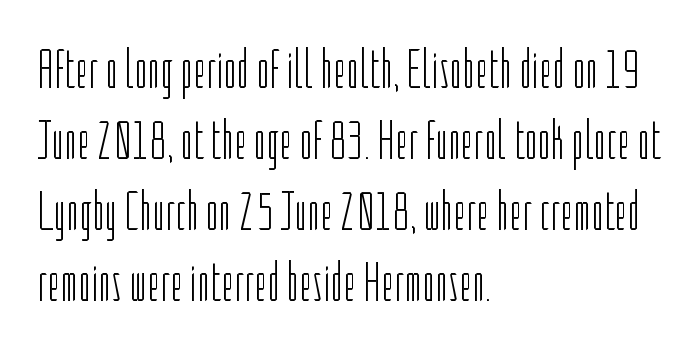
{"serif": "no", "italic": "no", "bold": "no", "weight": "light", "width": "condensed", "stroke_contrast": "low", "x_height": "medium", "monospaced": "no", "underline": "no", "align": "left", "line_spacing": "normal", "line_spacing_ratio": 1.27, "letter_spacing": "normal", "letter_spacing_em": 0.0, "glyph_px": 56}
